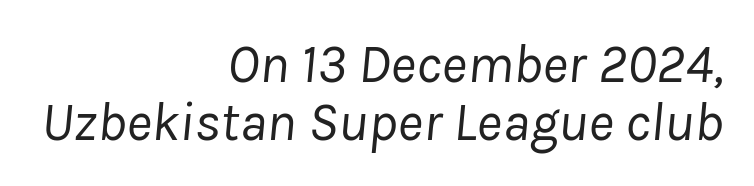
{"italic": "yes", "lean": "right", "slant_degrees": 8, "bold": "no", "weight": "regular", "width": "normal", "stroke_contrast": "low", "x_height": "medium", "monospaced": "no", "underline": "no", "align": "right", "line_spacing": "tight", "line_spacing_ratio": 1.06, "letter_spacing": "normal", "letter_spacing_em": 0.0, "glyph_px": 55}
